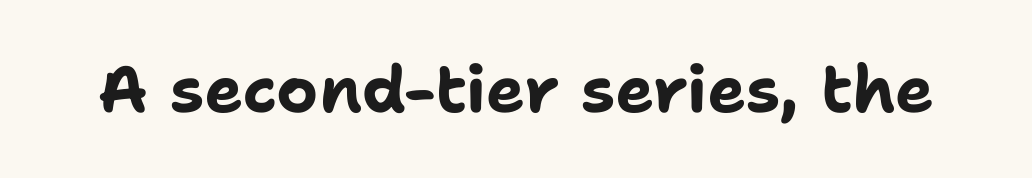
The image shows 65 px bold sans-serif type, upright; set normal letter spacing, not underlined; low stroke contrast and a medium x-height.
